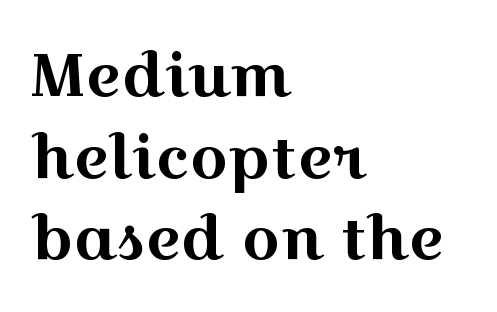
The image shows 60 px wide serif type, upright; set left-aligned, normal line spacing (1.36x), normal letter spacing, not underlined; a medium x-height.
